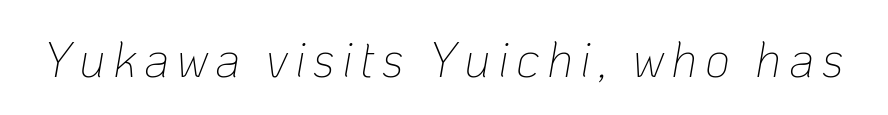
Q: Is the text bold? A: No.
Q: Is the text italic (slanted)? A: Yes, it leans right by about 10 degrees.
Q: Is the text underlined? A: No.
Q: Width (condensed, normal, or wide)? A: Normal.
Q: Stroke contrast? A: Low.
Q: x-height? A: Medium.
Q: Monospaced? A: No.
